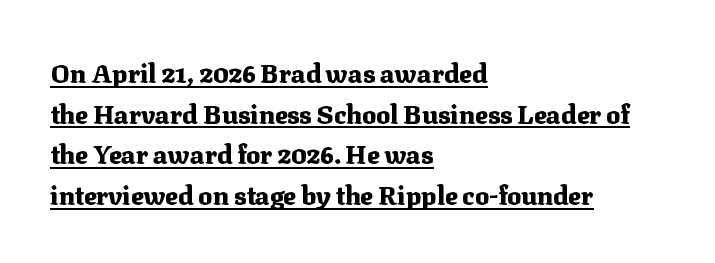
Q: Is the text bold? A: Yes.
Q: Is the text italic (slanted)? A: No, it is upright.
Q: Is the text underlined? A: Yes.
Q: How is the paragraph aligned? A: Left-aligned.
Q: Is the spacing between letters normal or unusually wide? A: Normal.
Q: Is the spacing between lines tight, normal or loose? A: Normal.
